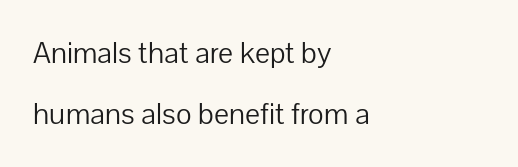
Q: Is the text bold? A: No.
Q: Is the text italic (slanted)? A: No, it is upright.
Q: Is the typeface a serif or a sans-serif typeface? A: Sans-serif.
Q: Is the text underlined? A: No.
Q: How is the paragraph aligned? A: Left-aligned.
Q: Is the spacing between letters normal or unusually wide? A: Normal.
Q: Is the spacing between lines tight, normal or loose? A: Loose.
Q: Width (condensed, normal, or wide)? A: Normal.
Q: Stroke contrast? A: Low.
Q: x-height? A: Medium.
Q: Monospaced? A: No.
